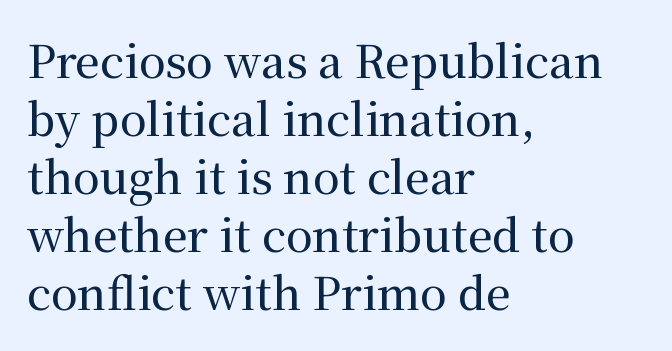
The ragged edge is on the right, which tells us the setting is flush left. A roman cut, with each character standing at attention. The type is set solid horizontally, with unmodified tracking. Spacing verdict: proportional, widths tailored to each character. The space between consecutive lines is moderate.
